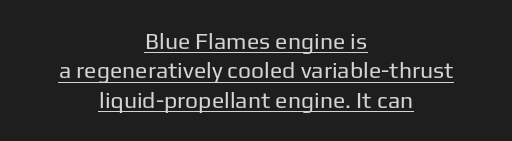
The image shows 23 px text type, upright; set centered, normal line spacing (1.28x), normal letter spacing, underlined.
